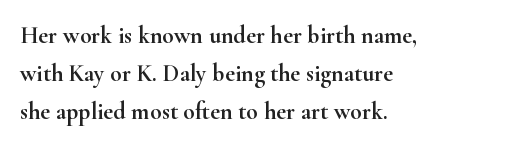
Q: Is the text italic (slanted)? A: No, it is upright.
Q: Is the text underlined? A: No.
Q: How is the paragraph aligned? A: Left-aligned.
Q: Is the spacing between letters normal or unusually wide? A: Normal.
Q: Is the spacing between lines tight, normal or loose? A: Normal.
